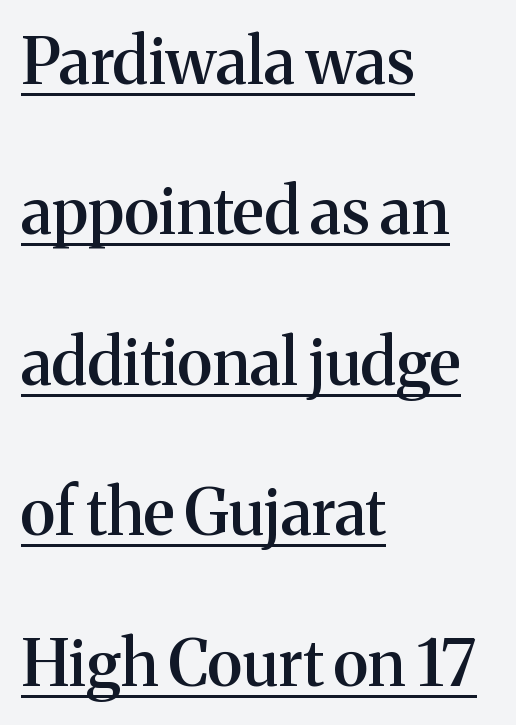
Weight: semibold (demi). Each word holds together tightly as a unit, with standard inter-letter gaps. Note the varied advance widths — an 'i' is clearly narrower than an 'm'. Typographically, this falls in the serif category. Every stem runs plumb, perpendicular to the baseline.
